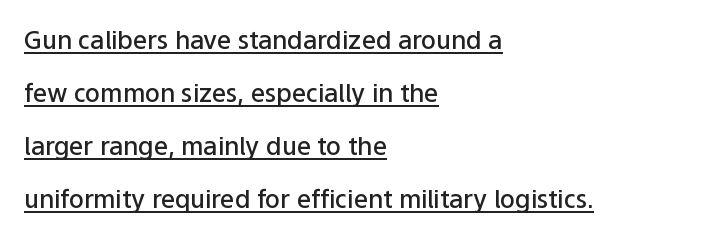
The image shows 25 px text type, upright; set left-aligned, loose line spacing (2.12x), normal letter spacing, underlined.
